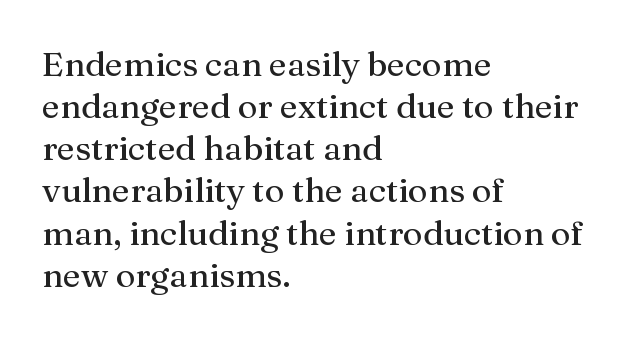
The image shows 34 px serif type, upright; set left-aligned, line spacing 1.24x, normal letter spacing, not underlined; medium stroke contrast and a medium x-height.
